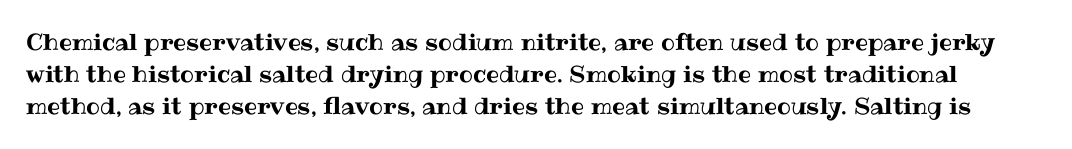
The image shows 23 px text type, upright; set normal line spacing (1.4x), normal letter spacing, not underlined.
